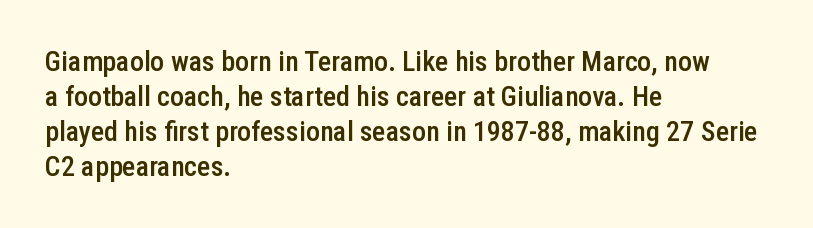
Looks like regular typesetting: each glyph gets only the width it needs. Alignment: flush left. The space between consecutive lines is moderate. Semibold letterforms, between regular and bold. These lines are composed in type without serifs. Bare-footed words on every line.
